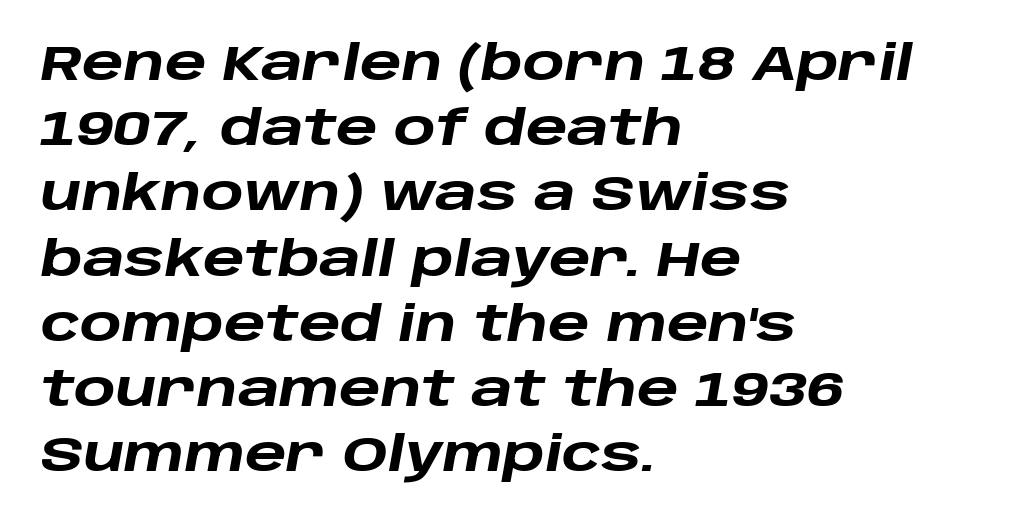
The image shows 49 px heavy, wide type, italic (leaning right); set left-aligned, normal line spacing (1.33x), normal letter spacing, not underlined; low stroke contrast and a large x-height.
